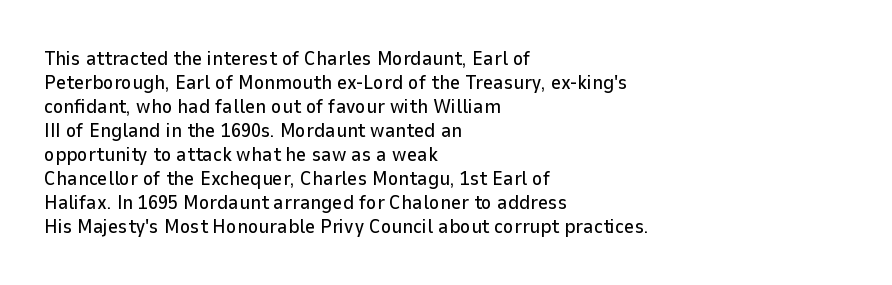
The image shows 20 px text type, upright; set left-aligned, line spacing 1.2x, normal letter spacing, not underlined.
